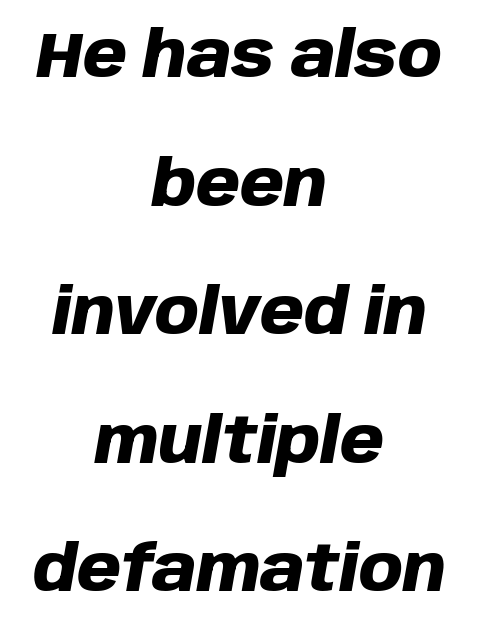
The image shows 63 px heavy type, italic (leaning right); set centered, loose line spacing (2.04x), normal letter spacing, not underlined; low stroke contrast and a large x-height.
